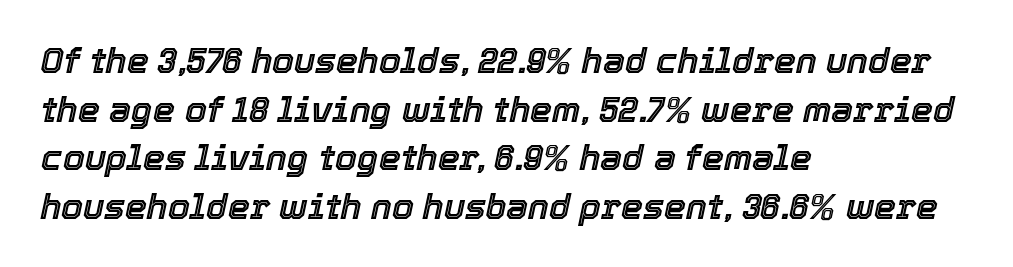
Standard letterfit; no display-style spreading of the glyphs. What's the leading like? Ordinary, nothing unusual. Plain, unruled lines of type. The paragraph has a hard left edge and a soft right edge. Here the designer chose a conventional face with non-uniform glyph widths. It's the slanting kind of type.
